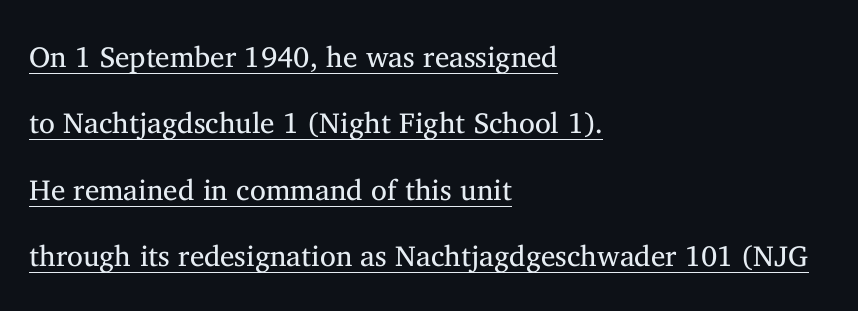
Alignment: flush left. Think standard paragraph weight, or any step lighter than that. The rendering uses natural spacing where letterforms have individual widths. Quick note: underline on.
